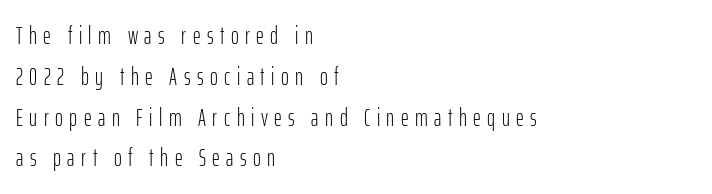
{"italic": "no", "bold": "no", "underline": "no", "align": "left", "line_spacing": "normal", "line_spacing_ratio": 1.7, "letter_spacing": "wide", "letter_spacing_em": 0.27, "glyph_px": 24}
